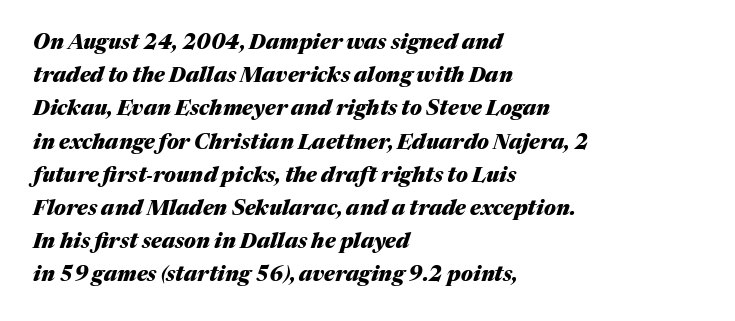
{"italic": "yes", "lean": "right", "slant_degrees": 17, "bold": "yes", "underline": "no", "align": "left", "line_spacing": "normal", "line_spacing_ratio": 1.58, "letter_spacing": "normal", "letter_spacing_em": 0.0, "glyph_px": 21}
